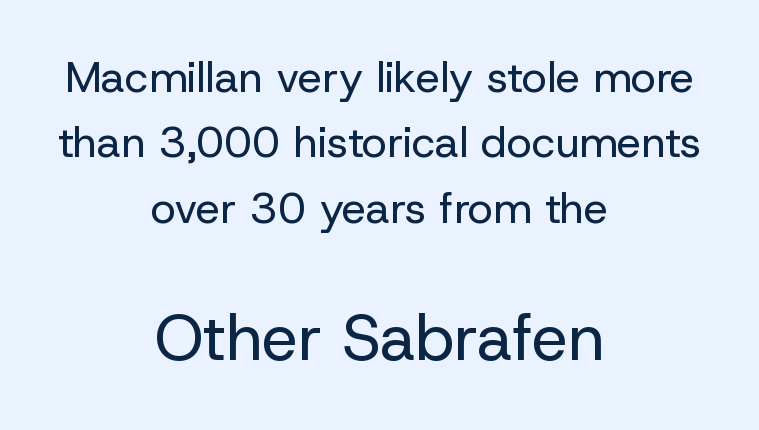
The image shows 64 px regular-weight sans-serif type, upright; set centered, normal line spacing (1.52x), normal letter spacing, not underlined; the second (bottom) block is 1.49x larger; low stroke contrast and a medium x-height.
